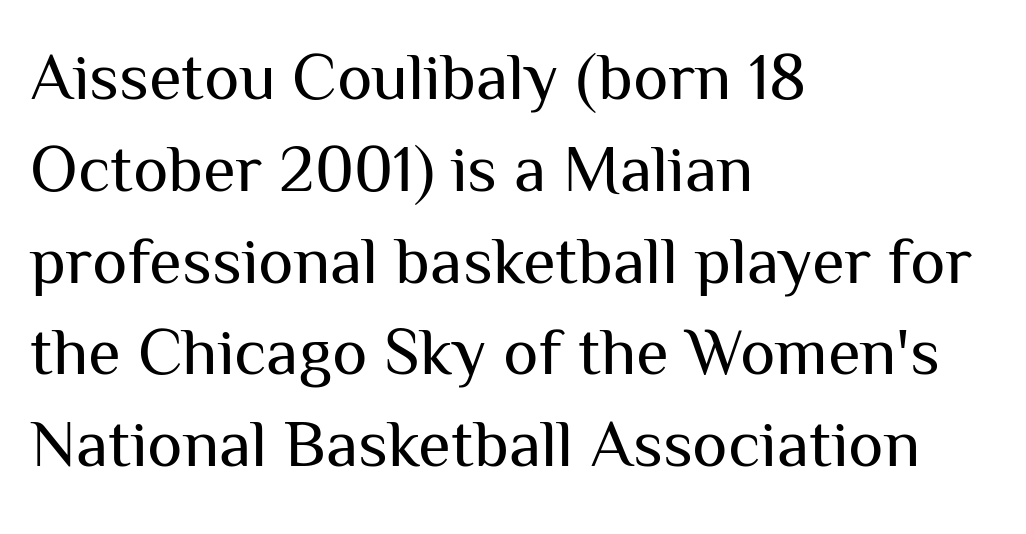
Q: Is the text bold? A: No.
Q: Is the text italic (slanted)? A: No, it is upright.
Q: Is the typeface a serif or a sans-serif typeface? A: Sans-serif.
Q: Is the text underlined? A: No.
Q: How is the paragraph aligned? A: Left-aligned.
Q: Is the spacing between letters normal or unusually wide? A: Normal.
Q: Is the spacing between lines tight, normal or loose? A: Normal.
Q: Width (condensed, normal, or wide)? A: Normal.
Q: Stroke contrast? A: Medium.
Q: x-height? A: Medium.
Q: Monospaced? A: No.
